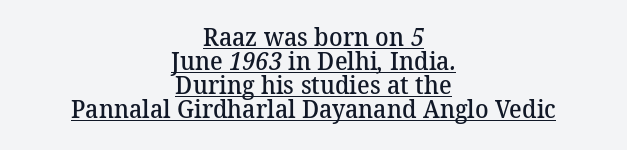
Compared with a flush-left layout, this one balances lines on the center instead. In terms of letterspacing, this is plain default setting. A typesetter would call this leading minimal, almost set solid. The rendered words wear a rule along their underside. Every letter is mildly thick-stroked: semibold rather than bold.
